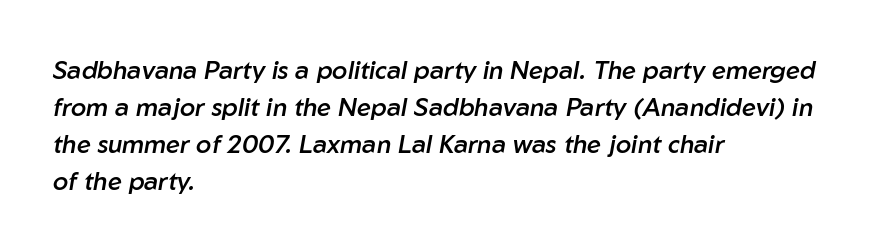
Q: Is the text bold? A: Semi-bold.
Q: Is the text italic (slanted)? A: Yes, it leans right by about 10 degrees.
Q: Is the text underlined? A: No.
Q: How is the paragraph aligned? A: Left-aligned.
Q: Is the spacing between letters normal or unusually wide? A: Normal.
Q: Is the spacing between lines tight, normal or loose? A: Normal.
